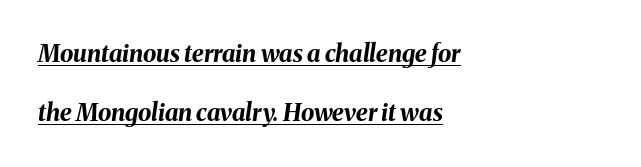
Q: Is the text bold? A: Yes.
Q: Is the text italic (slanted)? A: Yes, it leans right by about 8 degrees.
Q: Is the text underlined? A: Yes.
Q: How is the paragraph aligned? A: Left-aligned.
Q: Is the spacing between letters normal or unusually wide? A: Normal.
Q: Is the spacing between lines tight, normal or loose? A: Loose.
